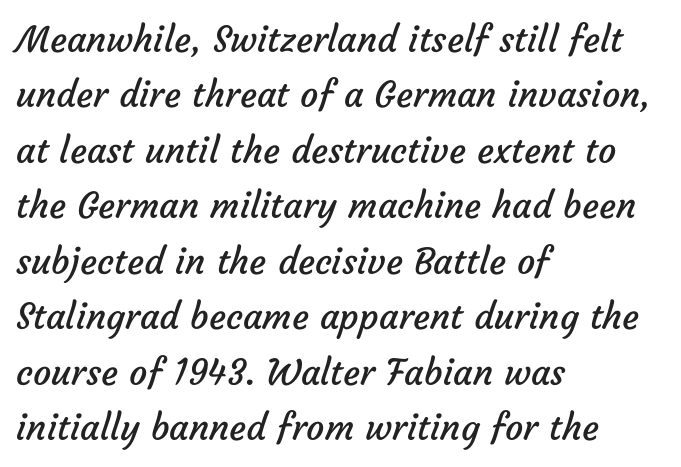
Each new line begins a customary step beneath the previous one. All the whitespace from short lines collects on the right. Clear beneath every line of the passage. Character widths vary here, with narrow letters taking less room than wide ones.
